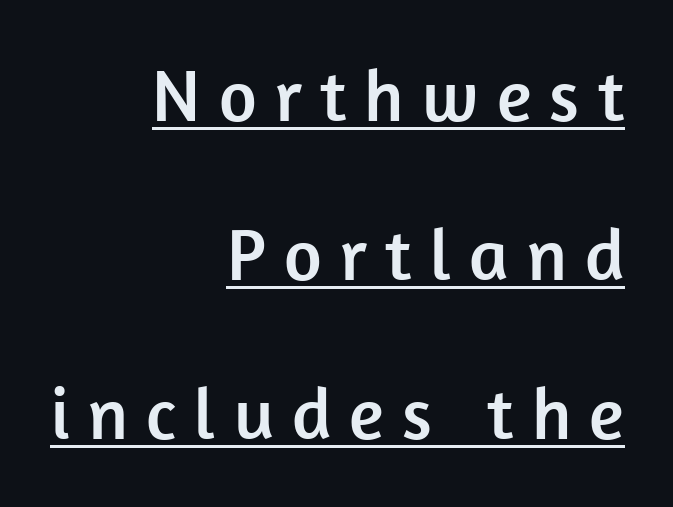
The vertical gap from one line to the next is large. Horizontal alignment here is rightward, an uncommon choice for prose. These lines are rendered in a variable-pitch font. These lines have a slow, spaced-out rhythm from letter to letter.
